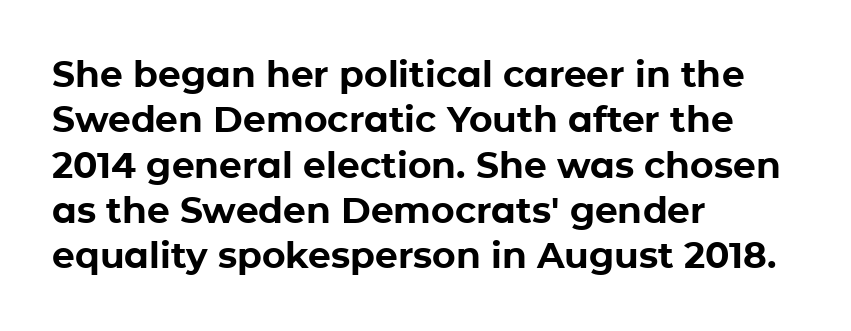
Think of a printed novel: that variable character pitch is what you see here. This rendering features lettering with no underline. Honestly, the row spacing looks completely unremarkable. Plenty of ink on the page — the face is bold.
